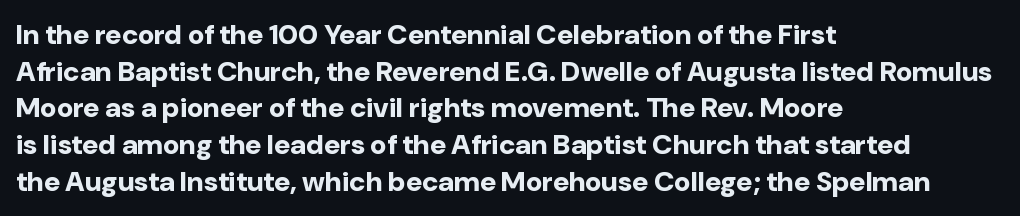
{"serif": "no", "italic": "no", "bold": "yes", "weight": "bold", "width": "normal", "stroke_contrast": "low", "x_height": "medium", "monospaced": "no", "underline": "no", "align": "left", "line_spacing": "normal", "line_spacing_ratio": 1.31, "letter_spacing": "normal", "letter_spacing_em": 0.0, "glyph_px": 28}
